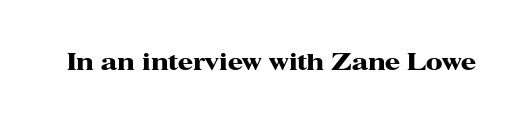
The image shows 22 px bold type, upright; set normal letter spacing, not underlined.
